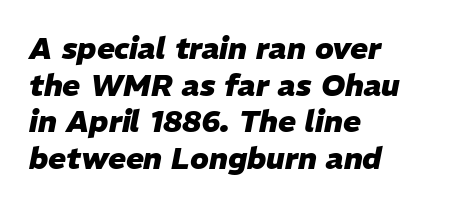
The type is set solid horizontally, with unmodified tracking. Line beginnings align vertically; line endings do not. The string is rendered with underlining switched off. Every character sits at an angle, as italics do.
